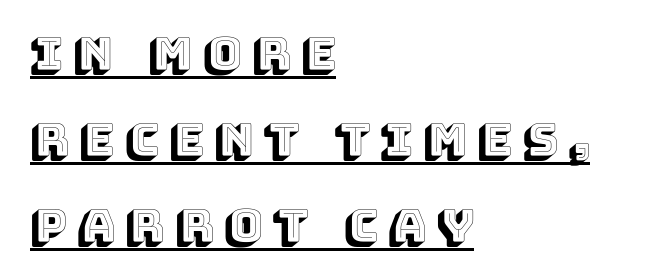
Here the glyphs are tracked loosely, breaking word shapes into spaced letters. The lines in this sample share a left origin and differ only in where they stop. Varying glyph widths throughout — classic text-font behaviour. A typesetter would mark this as roman, not italic.
